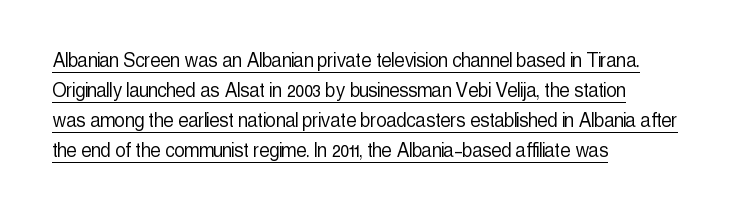
The passage shown has conventional tracking throughout. Compared with typical paragraphs, the rows here are spaced about the same. When letters stand straight like this, we call the style roman or upright. The strokes carry an ordinary text weight at most.
